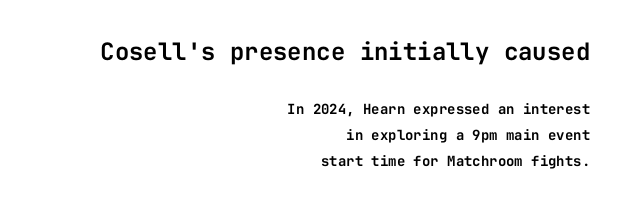
The image shows 24 px text type, upright; set right-aligned, line spacing 1.86x, normal letter spacing, not underlined; the first (top) block is 1.71x larger.
